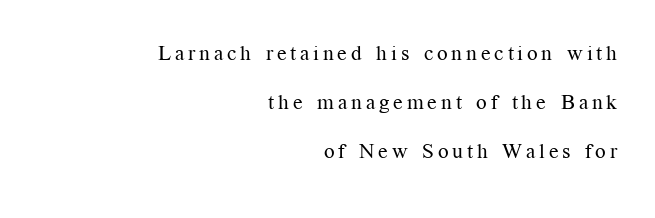
{"italic": "no", "bold": "no", "underline": "no", "align": "right", "line_spacing": "loose", "line_spacing_ratio": 2.33, "glyph_px": 21}
